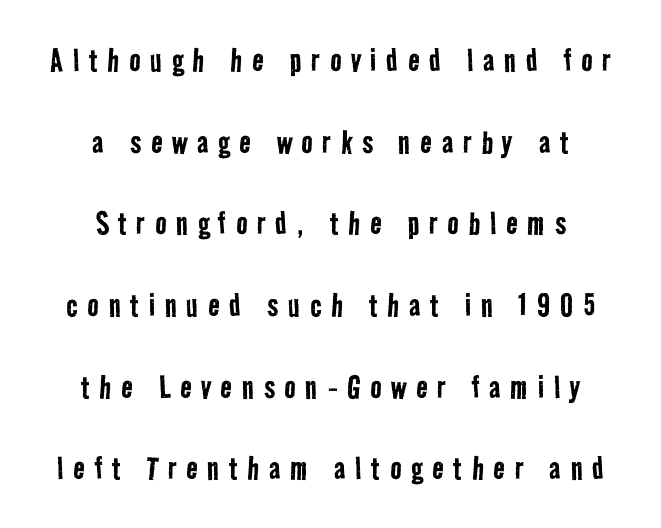
The image shows 38 px regular-weight, condensed sans-serif type; set centered, loose line spacing (2.15x), unusually wide letter spacing (+0.26 em), not underlined; low stroke contrast and a medium x-height.
